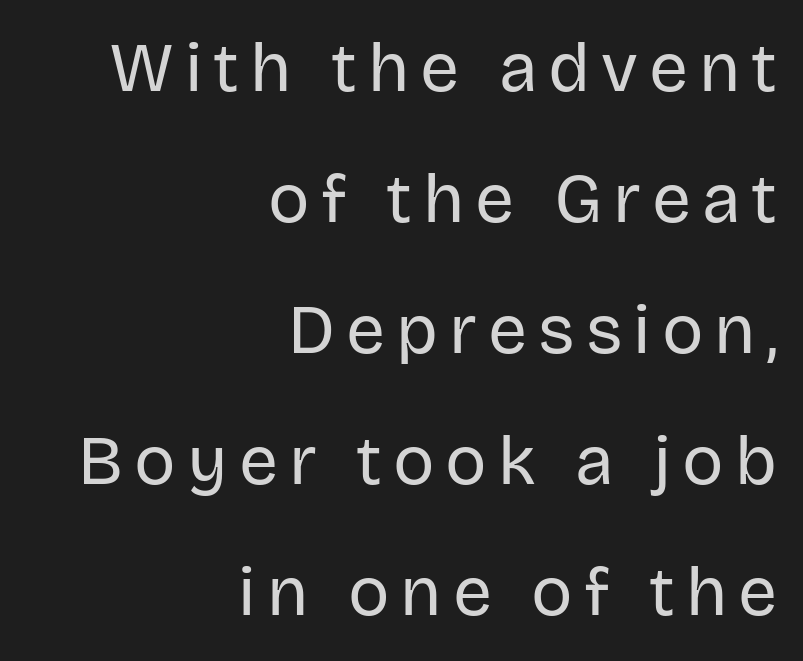
{"serif": "no", "italic": "no", "bold": "no", "weight": "regular", "width": "normal", "stroke_contrast": "low", "x_height": "large", "monospaced": "no", "underline": "no", "align": "right", "line_spacing": "loose", "line_spacing_ratio": 1.9, "glyph_px": 69}
